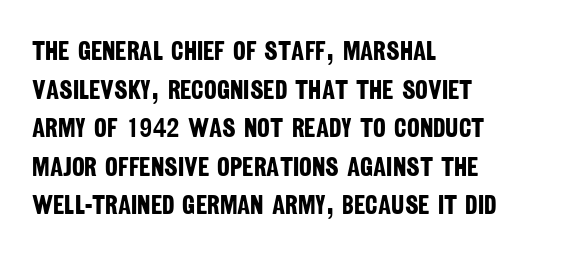
{"bold": "yes", "underline": "no", "align": "left", "line_spacing": "normal", "line_spacing_ratio": 1.43, "letter_spacing": "normal", "letter_spacing_em": 0.0, "glyph_px": 27}
